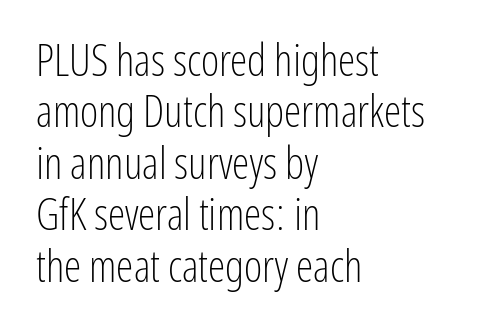
{"serif": "no", "italic": "no", "bold": "no", "weight": "light", "width": "condensed", "stroke_contrast": "low", "x_height": "medium", "monospaced": "no", "underline": "no", "align": "left", "line_spacing_ratio": 1.17, "letter_spacing": "normal", "letter_spacing_em": 0.0, "glyph_px": 44}
